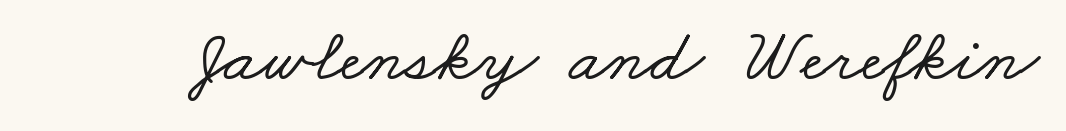
These lines are rendered in a variable-pitch font. Is this a sans? No — the strokes have serifs. The type is set solid horizontally, with unmodified tracking. The space beneath each line is pristine and unruled.
